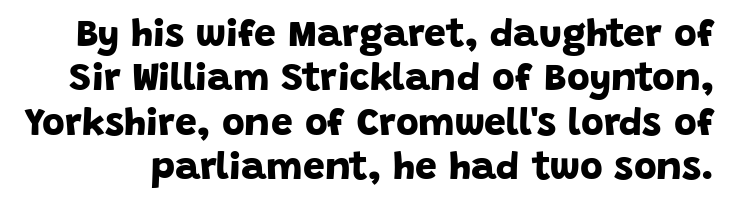
Bold? Absolutely — the strokes are thick and heavy. Is this a fixed-width face? No — the glyphs have proportional, varying widths. Baseline-to-baseline distance is barely more than the letter height. The specimen omits any rule beneath the text block's lines. What kind of face is this? One without serifs — a sans. Compared with typical body copy, the letter spacing here is the same.
